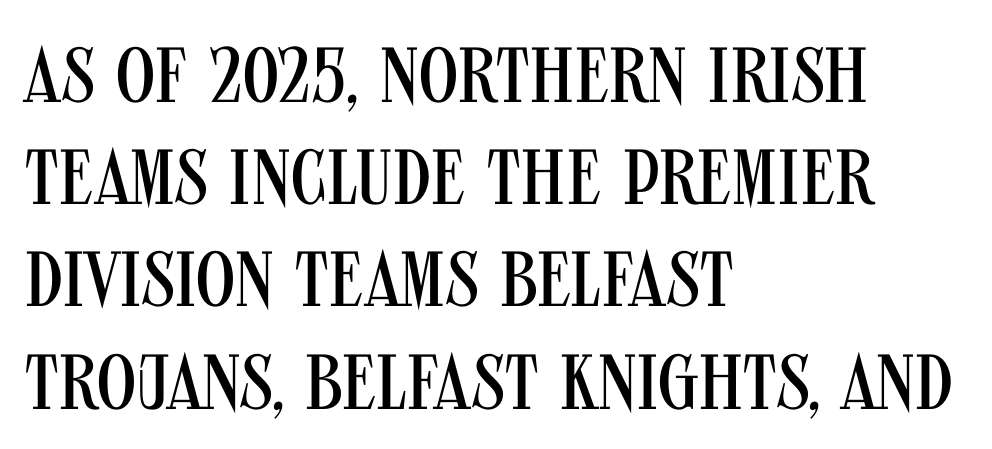
The image shows 78 px regular-weight, condensed sans-serif type, upright; set left-aligned, normal line spacing (1.31x), normal letter spacing, not underlined; medium stroke contrast and a large x-height.
